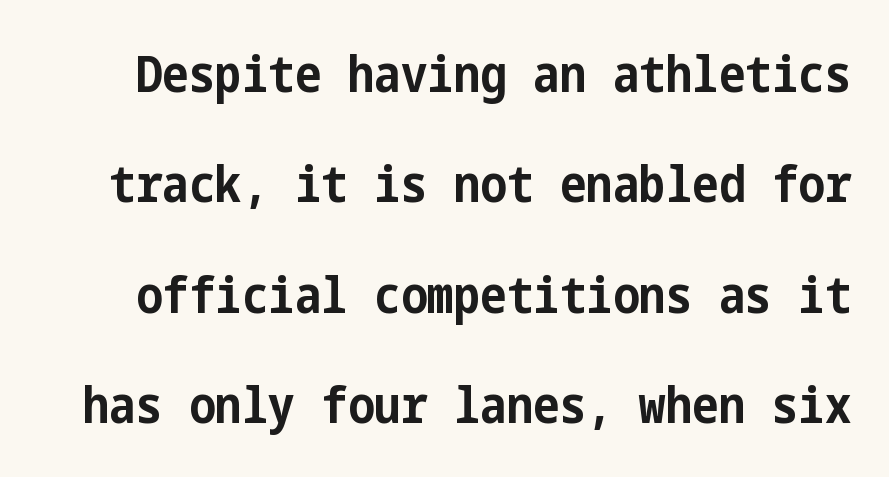
The image shows 50 px bold, condensed sans-serif type, upright; set loose line spacing (2.21x), normal letter spacing, not underlined; low stroke contrast and a medium x-height.
